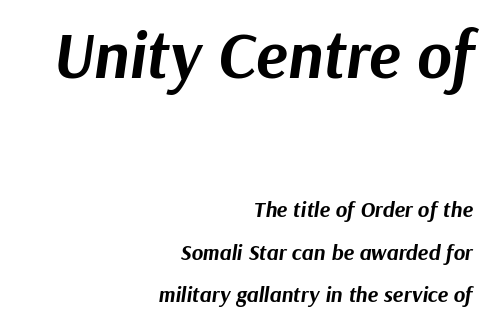
The image shows 66 px bold type, italic (leaning right); set right-aligned, loose line spacing (1.93x), normal letter spacing, not underlined; the first (top) block is 3.0x larger; medium stroke contrast and a medium x-height.
